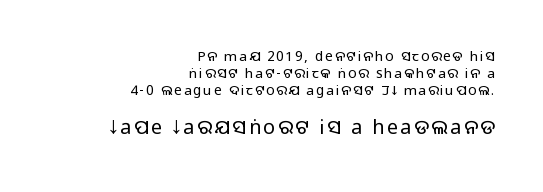
Posture: straight, roman, zero tilt. Summary of weight: not heavy and not bold. Line ends are locked; line starts wander. Decoration check: the copy has no underline. The more generous point size was reserved for the lower chunk.
